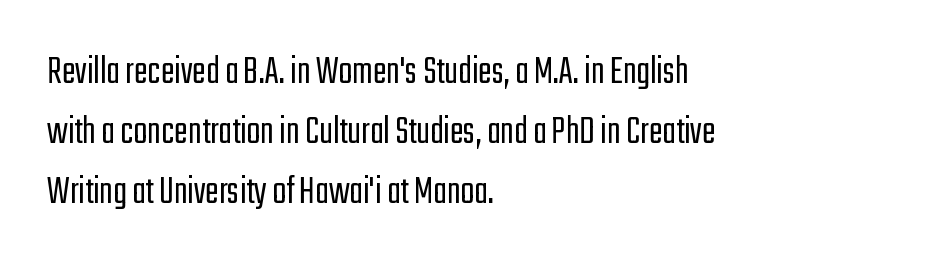
Q: Is the text bold? A: No.
Q: Is the text italic (slanted)? A: No, it is upright.
Q: Is the typeface a serif or a sans-serif typeface? A: Sans-serif.
Q: Is the text underlined? A: No.
Q: How is the paragraph aligned? A: Left-aligned.
Q: Is the spacing between letters normal or unusually wide? A: Normal.
Q: Is the spacing between lines tight, normal or loose? A: Normal.
Q: Width (condensed, normal, or wide)? A: Condensed.
Q: Stroke contrast? A: Low.
Q: x-height? A: Medium.
Q: Monospaced? A: No.
